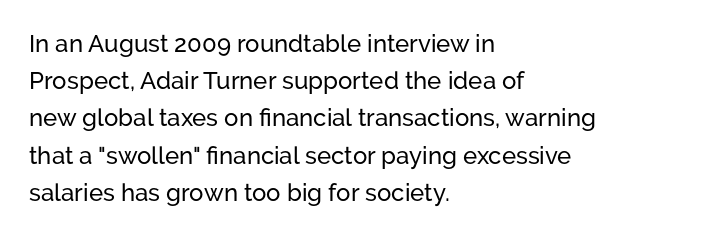
The image shows 24 px text type, upright; set left-aligned, normal line spacing (1.55x), normal letter spacing, not underlined.
